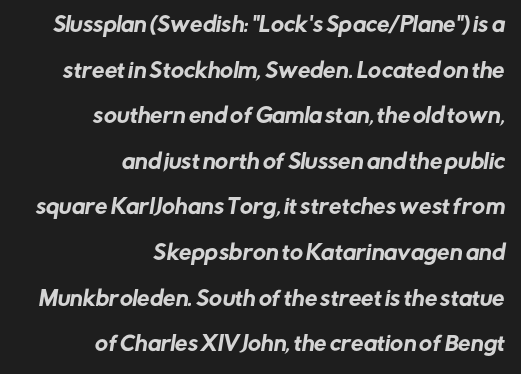
The image shows 20 px text type; set right-aligned, loose line spacing (2.28x), normal letter spacing, not underlined.
